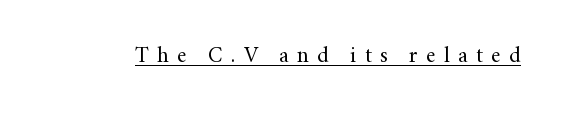
{"italic": "no", "bold": "no", "underline": "yes", "letter_spacing": "wide", "letter_spacing_em": 0.38, "glyph_px": 22}
